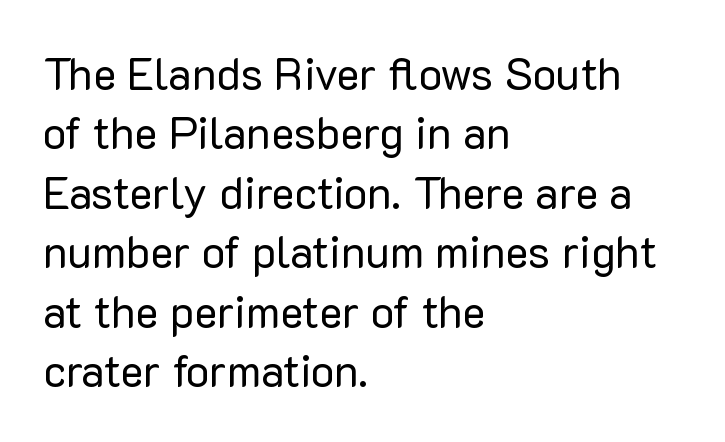
The image shows 44 px regular-weight sans-serif type, upright; set left-aligned, normal line spacing (1.35x), normal letter spacing, not underlined; low stroke contrast and a medium x-height.
